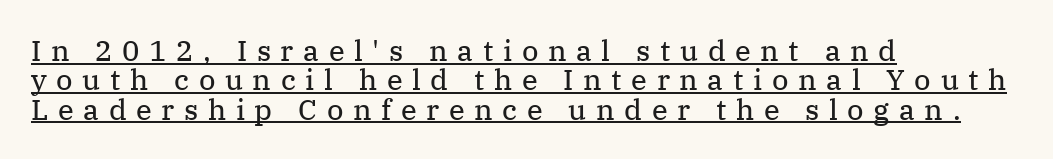
Q: Is the text bold? A: No.
Q: Is the text italic (slanted)? A: No, it is upright.
Q: Is the typeface a serif or a sans-serif typeface? A: Serif.
Q: Is the text underlined? A: Yes.
Q: How is the paragraph aligned? A: Left-aligned.
Q: Is the spacing between letters normal or unusually wide? A: Unusually wide.
Q: Is the spacing between lines tight, normal or loose? A: Tight.
Q: Width (condensed, normal, or wide)? A: Normal.
Q: Stroke contrast? A: Medium.
Q: x-height? A: Medium.
Q: Monospaced? A: No.
